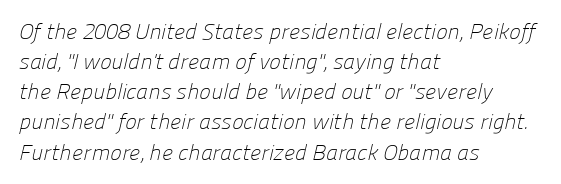
The characters are drawn with everyday or finer stroke widths. A typesetter would call this leading conventional body-copy spacing. Tracking value appears to be zero — textbook default spacing. The paragraph has a hard left edge and a soft right edge.
